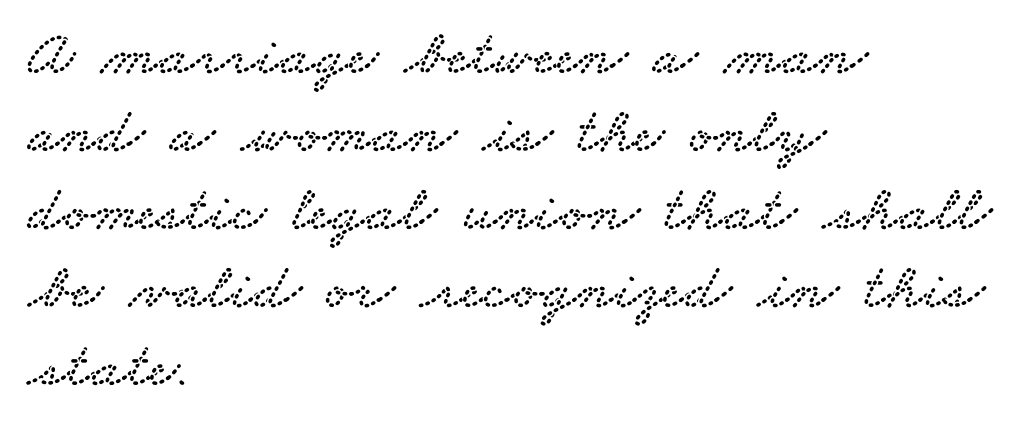
{"serif": "yes", "width": "wide", "stroke_contrast": "low", "x_height": "small", "monospaced": "no", "underline": "no", "align": "left", "line_spacing_ratio": 1.2, "letter_spacing": "normal", "letter_spacing_em": 0.0, "glyph_px": 65}
